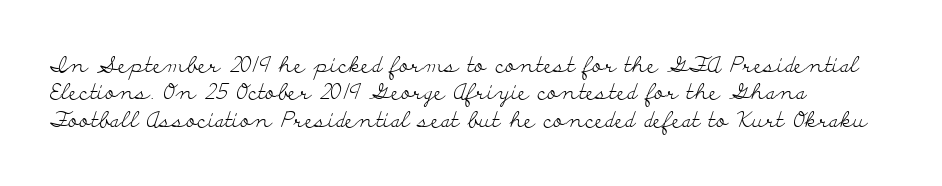
Counters stay open thanks to moderate or lighter strokes. All the whitespace from short lines collects on the right. Normally led — the rows are evenly, conventionally spaced. The glyphs are unaccompanied by any horizontal stroke below them.
